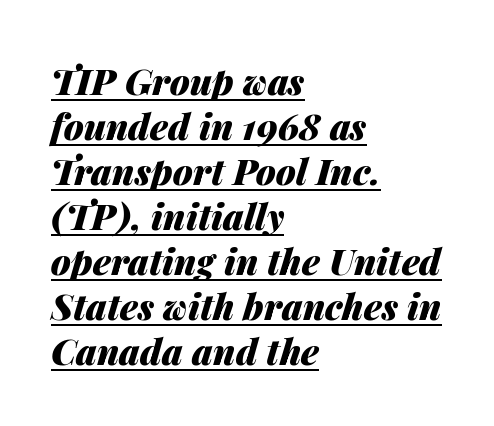
The image shows 36 px heavy type, italic (leaning right); set left-aligned, normal line spacing (1.25x), normal letter spacing, underlined; medium stroke contrast and a medium x-height.
